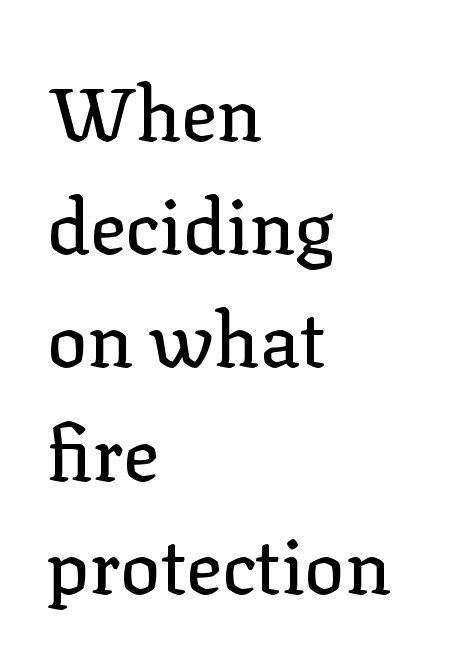
The image shows 75 px serif type, upright; set left-aligned, normal line spacing (1.51x), normal letter spacing, not underlined; low stroke contrast and a medium x-height.
